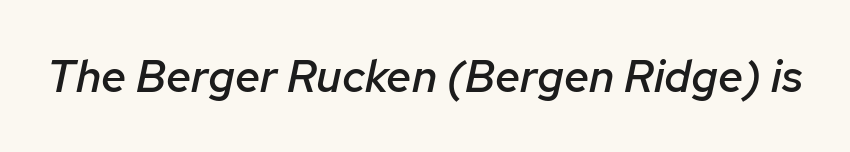
{"italic": "yes", "lean": "right", "slant_degrees": 12, "bold": "semi", "weight": "semibold", "width": "normal", "stroke_contrast": "low", "x_height": "medium", "monospaced": "no", "underline": "no", "letter_spacing": "normal", "letter_spacing_em": 0.0, "glyph_px": 45}
